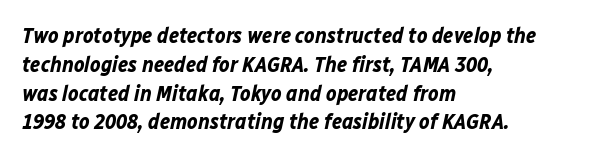
The image shows 22 px bold type, italic (leaning right); set left-aligned, normal line spacing (1.31x), normal letter spacing, not underlined.
